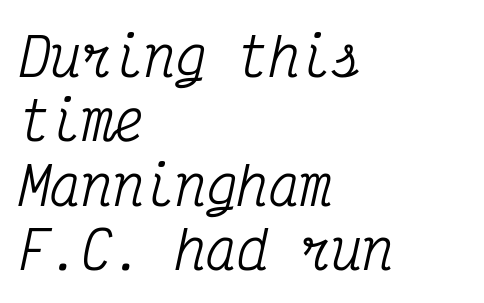
I'd call this a serif setting — the letters wear small feet. Does extra space separate the letters? No, they use regular spacing. The letters march in equal steps, a hallmark of fixed-pitch type. Rendered with sloped, italic letterforms. The area under the type is left untouched. The paragraph has a hard left edge and a soft right edge.
